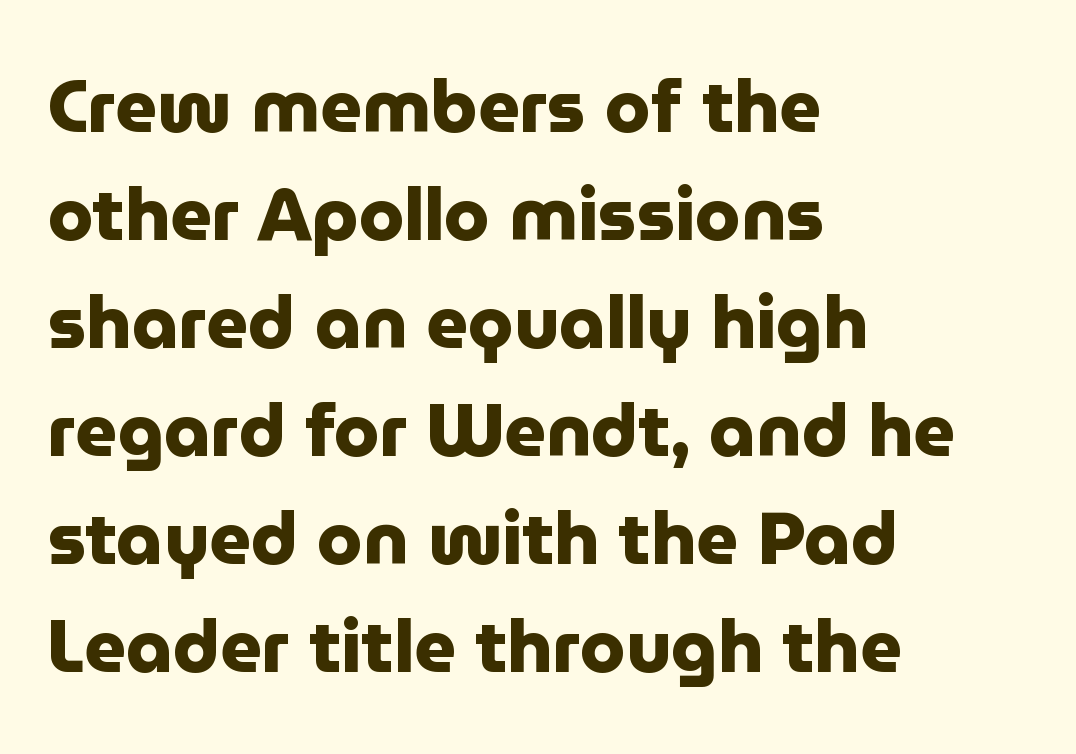
Descenders are the only things crossing below the line. Check where the strokes stop: nothing finishes them off — pure sans. Every character sits straight up, as roman type does. Students, this is bold: see how much ink each stroke carries. Each letter keeps its own natural width here, so spacing adapts to shape. The vertical gap from one line to the next is medium.
